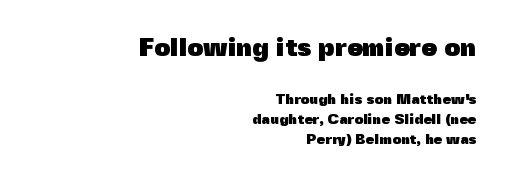
{"italic": "no", "bold": "yes", "underline": "no", "align": "right", "line_spacing": "normal", "line_spacing_ratio": 1.43, "letter_spacing": "normal", "letter_spacing_em": 0.0, "larger_block": "first", "size_ratio": 1.79, "glyph_px": 25}
